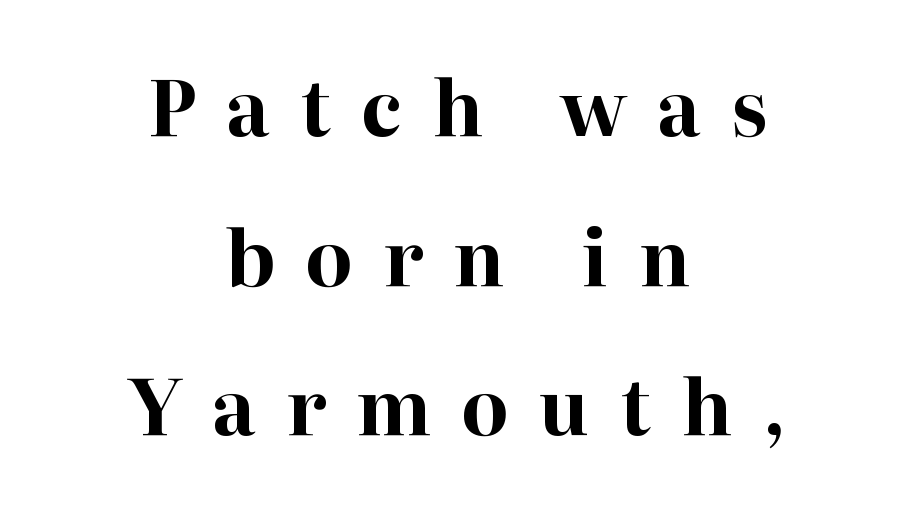
Here the designer chose a conventional face with non-uniform glyph widths. The words here are not underlined. This is roman type, the default non-slanted kind. If you measured baseline to baseline, you'd find a long distance. You can tell from the footed stems that serif type was used. The tracking jumps out immediately: characters are airy and widely separated.
